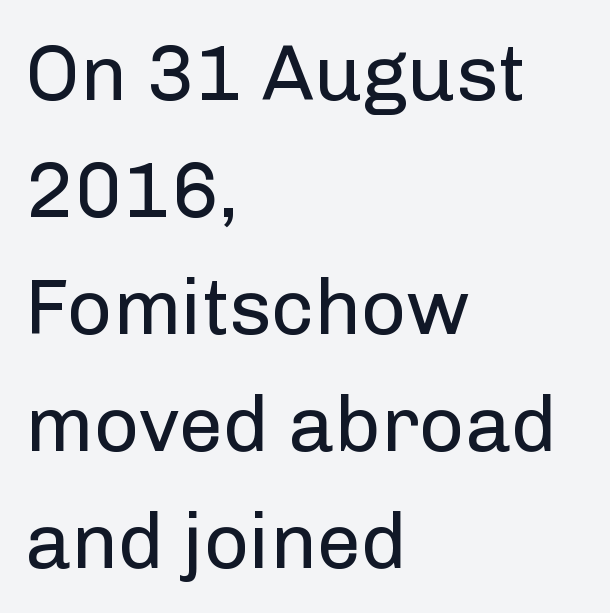
Regarding serifs, this sample does without them. Interline gaps are of average width in this sample. Weight: in the light-to-regular range. Glance below the letters and you will spot only blank space. Words appear dense and cohesive because spacing is normal. Vertical strokes here are truly vertical.
